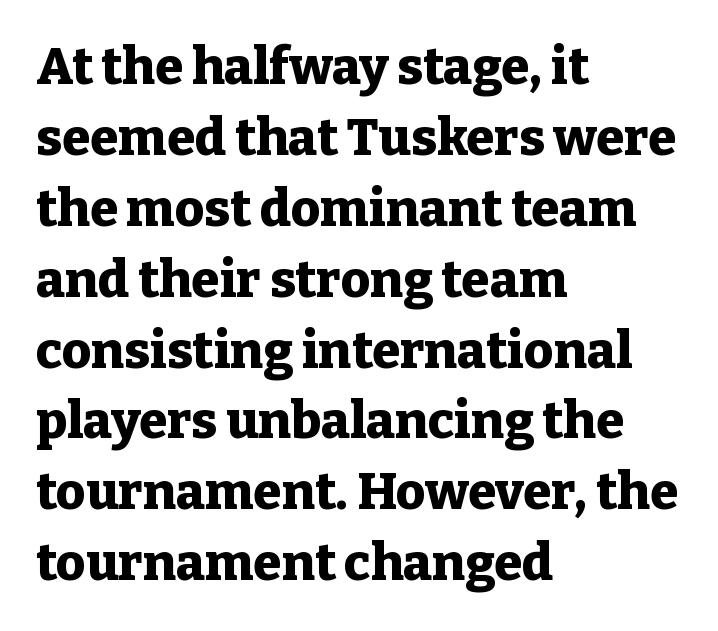
{"serif": "yes", "italic": "no", "bold": "yes", "weight": "heavy", "width": "normal", "stroke_contrast": "low", "x_height": "medium", "monospaced": "no", "underline": "no", "align": "left", "line_spacing": "normal", "line_spacing_ratio": 1.39, "letter_spacing": "normal", "letter_spacing_em": 0.0, "glyph_px": 51}
